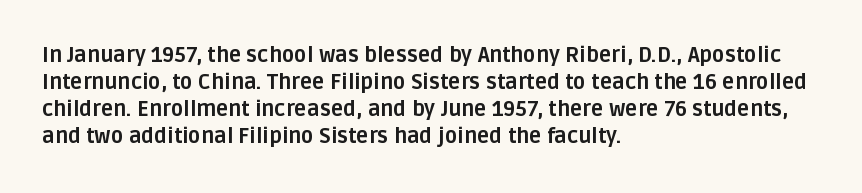
{"italic": "no", "bold": "yes", "underline": "no", "align": "left", "line_spacing": "normal", "line_spacing_ratio": 1.29, "letter_spacing": "normal", "letter_spacing_em": 0.0, "glyph_px": 21}
